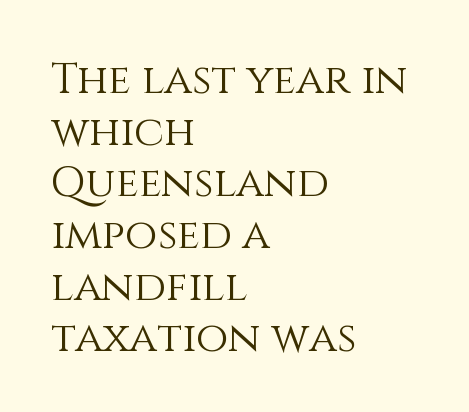
Q: Is the text bold? A: No.
Q: Is the text italic (slanted)? A: No, it is upright.
Q: Is the text underlined? A: No.
Q: How is the paragraph aligned? A: Left-aligned.
Q: Is the spacing between letters normal or unusually wide? A: Normal.
Q: Width (condensed, normal, or wide)? A: Normal.
Q: Stroke contrast? A: Medium.
Q: x-height? A: Large.
Q: Monospaced? A: No.
